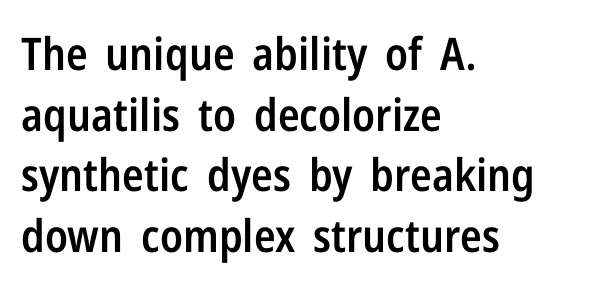
Q: Is the text bold? A: Semi-bold.
Q: Is the text italic (slanted)? A: No, it is upright.
Q: Is the typeface a serif or a sans-serif typeface? A: Sans-serif.
Q: Is the text underlined? A: No.
Q: How is the paragraph aligned? A: Left-aligned.
Q: Is the spacing between letters normal or unusually wide? A: Normal.
Q: Is the spacing between lines tight, normal or loose? A: Normal.
Q: Width (condensed, normal, or wide)? A: Condensed.
Q: Stroke contrast? A: Low.
Q: x-height? A: Medium.
Q: Monospaced? A: No.
